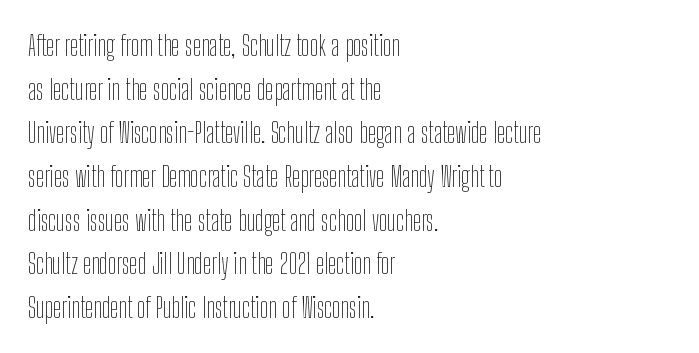
{"serif": "no", "italic": "no", "bold": "no", "weight": "thin", "width": "condensed", "stroke_contrast": "low", "x_height": "medium", "monospaced": "no", "underline": "no", "align": "left", "line_spacing": "normal", "line_spacing_ratio": 1.56, "letter_spacing": "normal", "letter_spacing_em": 0.0, "glyph_px": 28}
